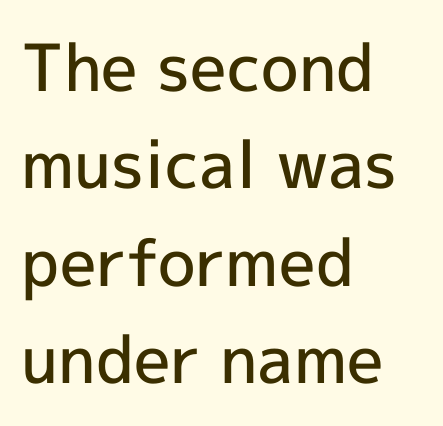
Q: Is the text bold? A: Semi-bold.
Q: Is the text italic (slanted)? A: No, it is upright.
Q: Is the typeface a serif or a sans-serif typeface? A: Sans-serif.
Q: Is the text underlined? A: No.
Q: How is the paragraph aligned? A: Left-aligned.
Q: Is the spacing between letters normal or unusually wide? A: Normal.
Q: Is the spacing between lines tight, normal or loose? A: Normal.
Q: Width (condensed, normal, or wide)? A: Normal.
Q: x-height? A: Medium.
Q: Monospaced? A: No.
